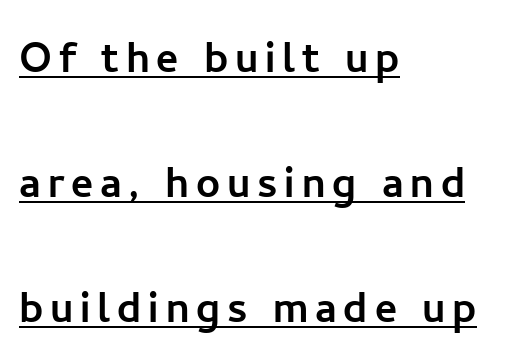
Serif or sans? Sans — the stroke terminals are bare. Designer's note — italics off, roman on. Is this a fixed-width face? No — the glyphs have proportional, varying widths. Reading down the column, the eye jumps a long way to each next line.
